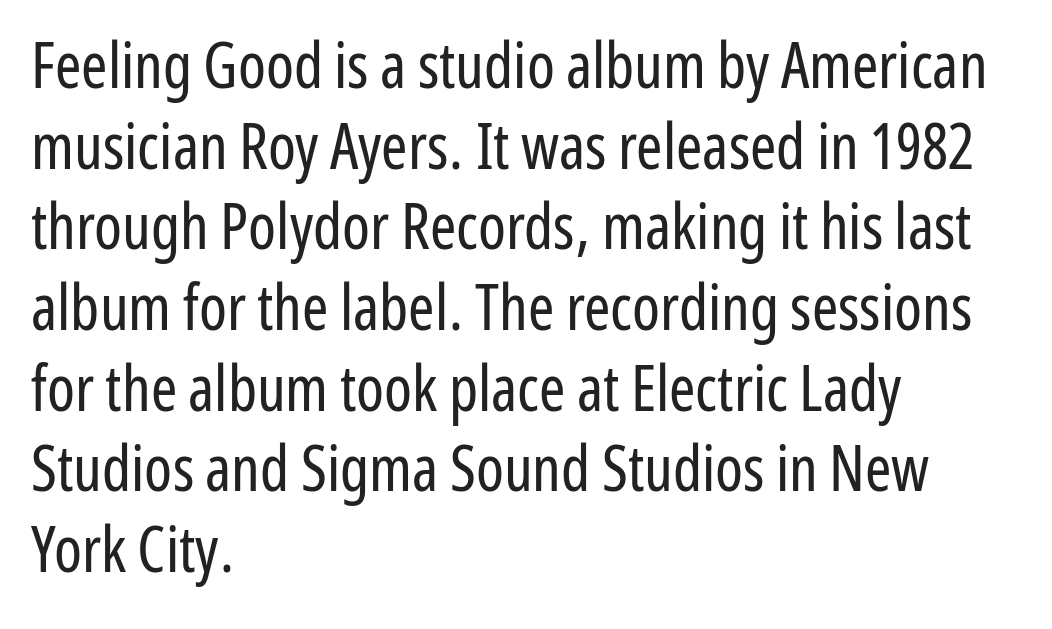
Q: Is the text bold? A: No.
Q: Is the text italic (slanted)? A: No, it is upright.
Q: Is the typeface a serif or a sans-serif typeface? A: Sans-serif.
Q: Is the text underlined? A: No.
Q: How is the paragraph aligned? A: Left-aligned.
Q: Is the spacing between letters normal or unusually wide? A: Normal.
Q: Is the spacing between lines tight, normal or loose? A: Normal.
Q: Width (condensed, normal, or wide)? A: Condensed.
Q: Stroke contrast? A: Low.
Q: x-height? A: Medium.
Q: Monospaced? A: No.
